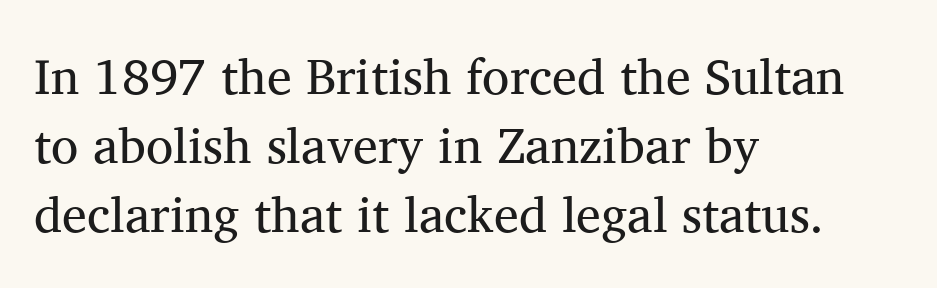
The image shows 50 px regular-weight serif type, upright; set left-aligned, normal line spacing (1.38x), normal letter spacing, not underlined; medium stroke contrast and a medium x-height.
